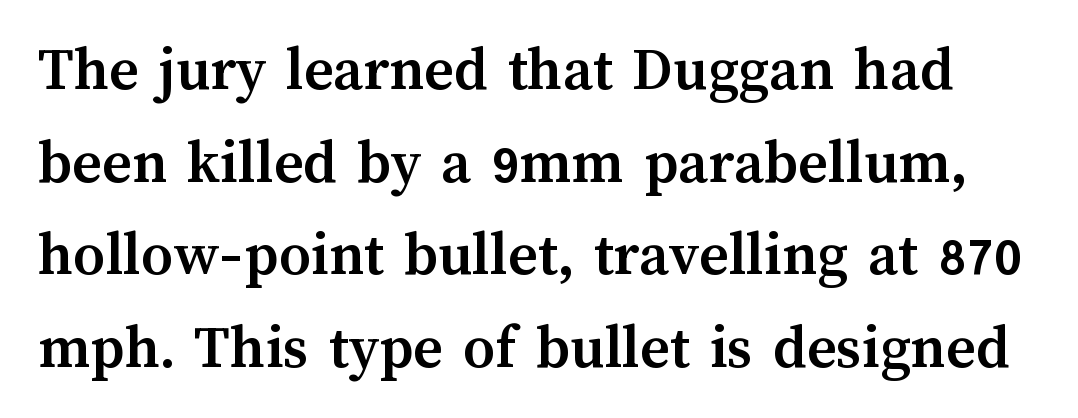
{"italic": "no", "bold": "yes", "weight": "semibold", "width": "normal", "stroke_contrast": "medium", "x_height": "medium", "monospaced": "no", "underline": "no", "line_spacing": "normal", "line_spacing_ratio": 1.47, "letter_spacing": "normal", "letter_spacing_em": 0.0, "glyph_px": 63}
